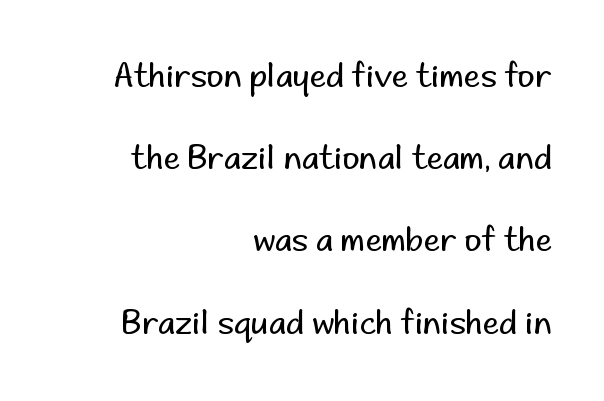
{"serif": "no", "italic": "no", "bold": "no", "weight": "regular", "width": "normal", "stroke_contrast": "low", "x_height": "small", "monospaced": "no", "underline": "no", "align": "right", "line_spacing": "loose", "line_spacing_ratio": 2.49, "letter_spacing": "normal", "letter_spacing_em": 0.0, "glyph_px": 33}
